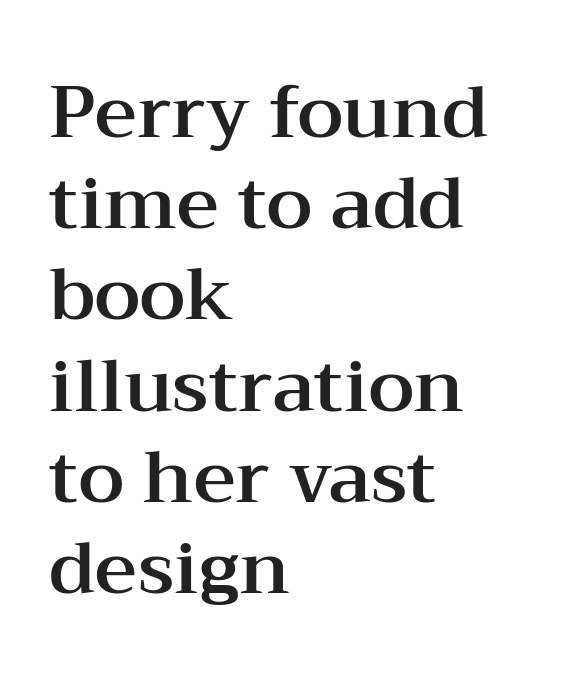
Q: Is the text italic (slanted)? A: No, it is upright.
Q: Is the typeface a serif or a sans-serif typeface? A: Serif.
Q: Is the text underlined? A: No.
Q: How is the paragraph aligned? A: Left-aligned.
Q: Is the spacing between letters normal or unusually wide? A: Normal.
Q: Is the spacing between lines tight, normal or loose? A: Normal.
Q: Width (condensed, normal, or wide)? A: Wide.
Q: Stroke contrast? A: Medium.
Q: x-height? A: Medium.
Q: Monospaced? A: No.
